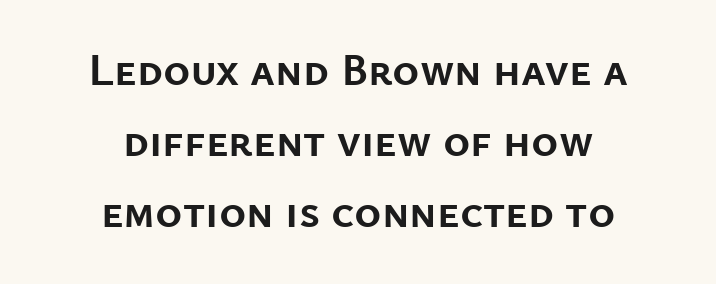
Each glyph is drawn with heavy, bold strokes. No word sits above an underline. Here the designer chose a conventional face with non-uniform glyph widths. This rendering employs a face without finishing strokes, i.e., a sans-serif. Neither beginnings nor endings align; midpoints do. The axis of the letterforms is exactly vertical.
